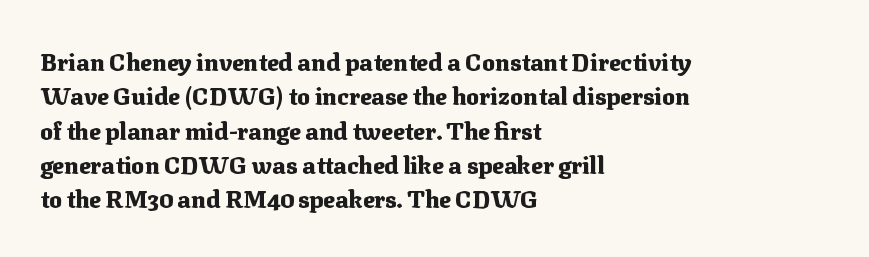
Q: Is the text bold? A: Yes.
Q: Is the text italic (slanted)? A: No, it is upright.
Q: Is the text underlined? A: No.
Q: How is the paragraph aligned? A: Left-aligned.
Q: Is the spacing between letters normal or unusually wide? A: Normal.
Q: Is the spacing between lines tight, normal or loose? A: Normal.
